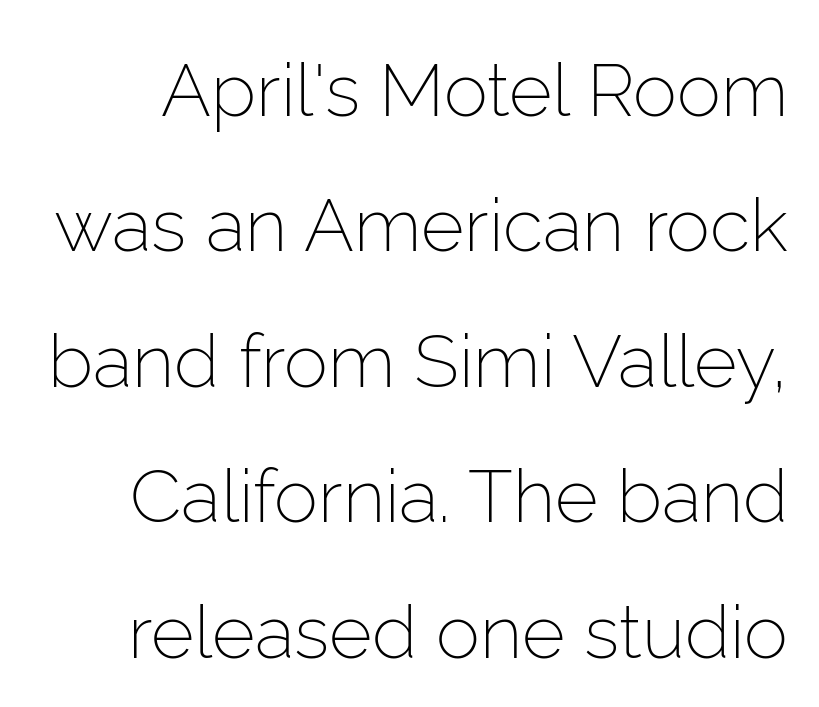
The weight would be labelled regular, book, light, or lighter still. The text was rendered using a sans face with plain stroke endings. You could not count columns in this text — the font is proportionally spaced. The letters stand straight up with perfectly vertical stems. Beneath every word, the page is bare.
